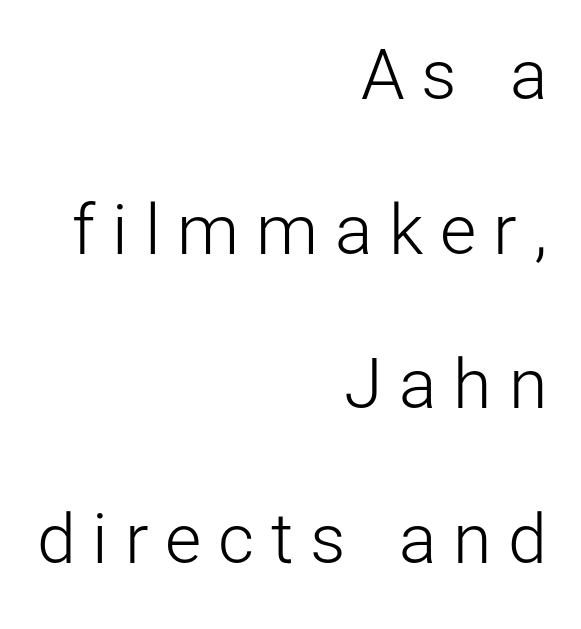
The typeface has the unassuming heft of standard copy or less. Check under the words: just untouched page. Spacing verdict: proportional, widths tailored to each character. A typesetter would call this heavily tracked-out type.
